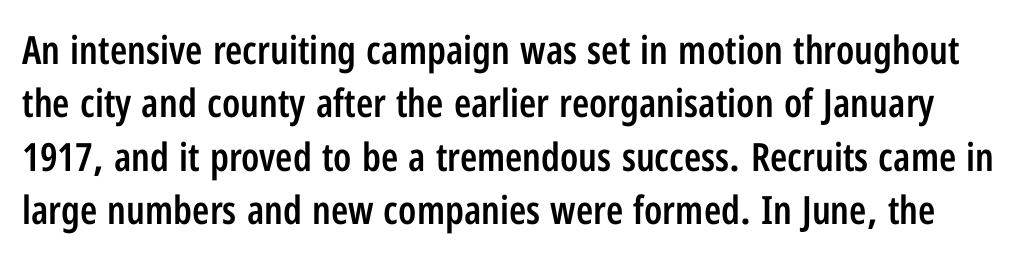
Q: Is the text bold? A: Semi-bold.
Q: Is the text italic (slanted)? A: No, it is upright.
Q: Is the typeface a serif or a sans-serif typeface? A: Sans-serif.
Q: Is the text underlined? A: No.
Q: Is the spacing between letters normal or unusually wide? A: Normal.
Q: Is the spacing between lines tight, normal or loose? A: Normal.
Q: Width (condensed, normal, or wide)? A: Condensed.
Q: Stroke contrast? A: Low.
Q: x-height? A: Medium.
Q: Monospaced? A: No.
